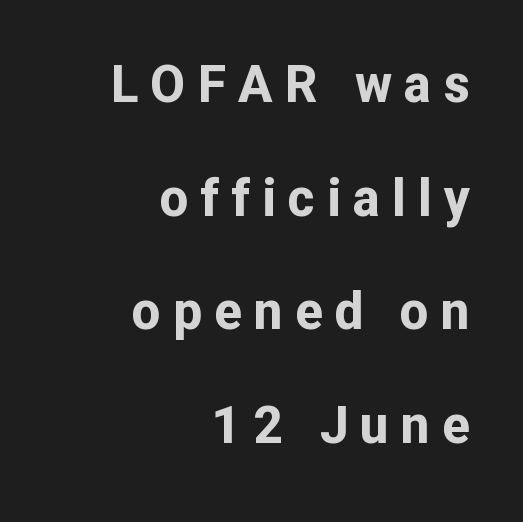
Q: Is the text bold? A: Yes.
Q: Is the text italic (slanted)? A: No, it is upright.
Q: Is the typeface a serif or a sans-serif typeface? A: Sans-serif.
Q: Is the text underlined? A: No.
Q: How is the paragraph aligned? A: Right-aligned.
Q: Is the spacing between letters normal or unusually wide? A: Unusually wide.
Q: Is the spacing between lines tight, normal or loose? A: Loose.
Q: Width (condensed, normal, or wide)? A: Normal.
Q: Stroke contrast? A: Low.
Q: x-height? A: Medium.
Q: Monospaced? A: No.
